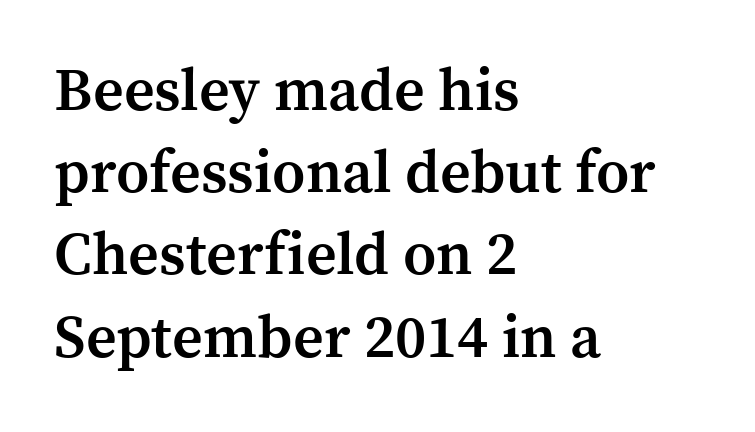
Q: Is the text bold? A: Semi-bold.
Q: Is the text italic (slanted)? A: No, it is upright.
Q: Is the typeface a serif or a sans-serif typeface? A: Serif.
Q: Is the text underlined? A: No.
Q: How is the paragraph aligned? A: Left-aligned.
Q: Is the spacing between letters normal or unusually wide? A: Normal.
Q: Is the spacing between lines tight, normal or loose? A: Normal.
Q: Width (condensed, normal, or wide)? A: Normal.
Q: Stroke contrast? A: Medium.
Q: x-height? A: Medium.
Q: Monospaced? A: No.
